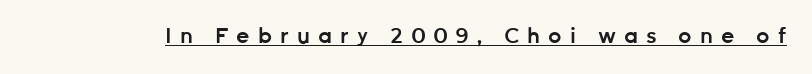
{"italic": "no", "bold": "semi", "underline": "yes", "letter_spacing": "wide", "letter_spacing_em": 0.38, "glyph_px": 21}
